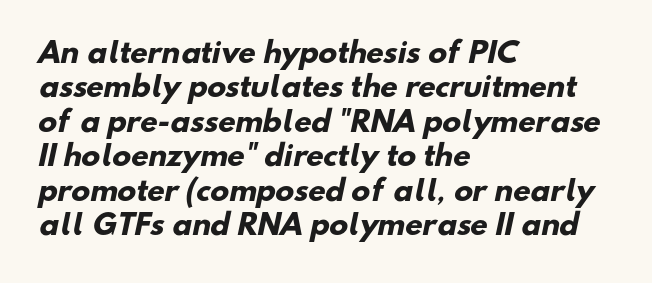
The image shows 28 px heavy sans-serif type; set left-aligned, line spacing 1.23x, normal letter spacing, not underlined; low stroke contrast and a small x-height.
